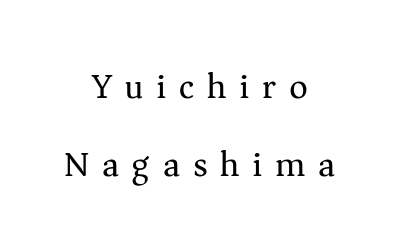
The image shows 36 px regular-weight serif type, upright; set centered, loose line spacing (2.17x), unusually wide letter spacing (+0.36 em), not underlined; medium stroke contrast and a medium x-height.
